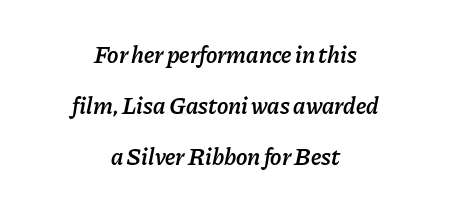
The rendering uses a semibold face; strokes are thickened but not to full bold. Slant detected: the letters are inclined. Leading is clearly above the norm, producing a sparse column. The line texture is even and compact thanks to regular tracking. The string is rendered with underlining switched off.
